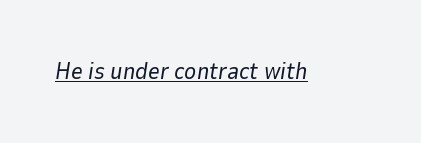
Tracking value appears to be zero — textbook default spacing. Every character sits at an angle, as italics do. Underlined type. Compared with a typical body face, this is equally light or lighter still.
